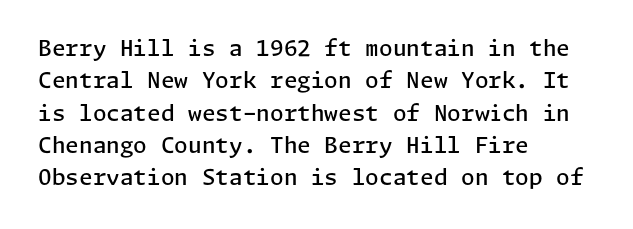
{"italic": "no", "bold": "semi", "underline": "no", "align": "left", "line_spacing": "normal", "line_spacing_ratio": 1.47, "letter_spacing": "normal", "letter_spacing_em": 0.0, "glyph_px": 22}
